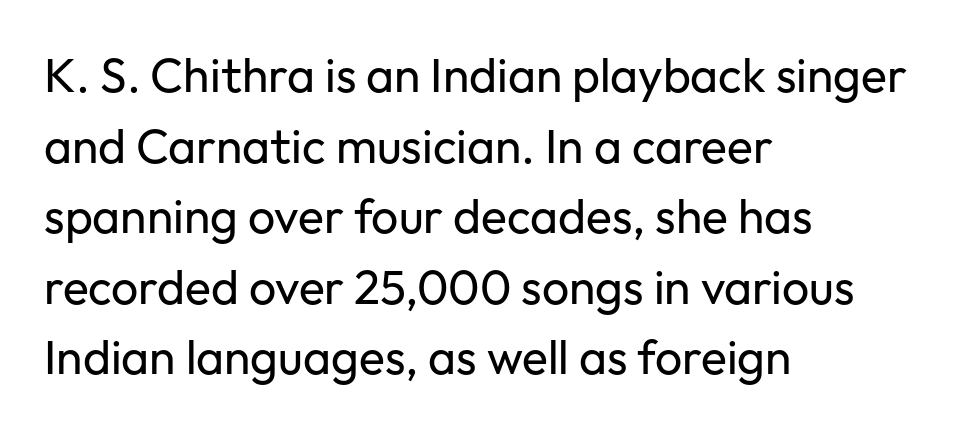
The image shows 48 px regular-weight sans-serif type, upright; set left-aligned, normal line spacing (1.47x), normal letter spacing, not underlined; low stroke contrast and a medium x-height.
